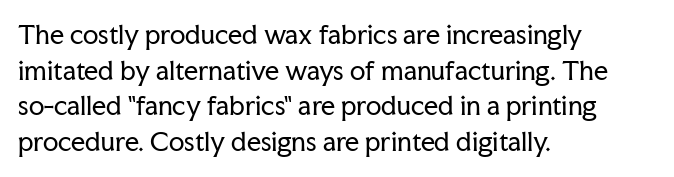
No word sits above an underline. These lines stack with their left ends in a neat column. The line-height multiplier appears to be the usual default. Ordinary non-slanted type is in use. Students, note that the glyphs here touch the page at normal intervals.
